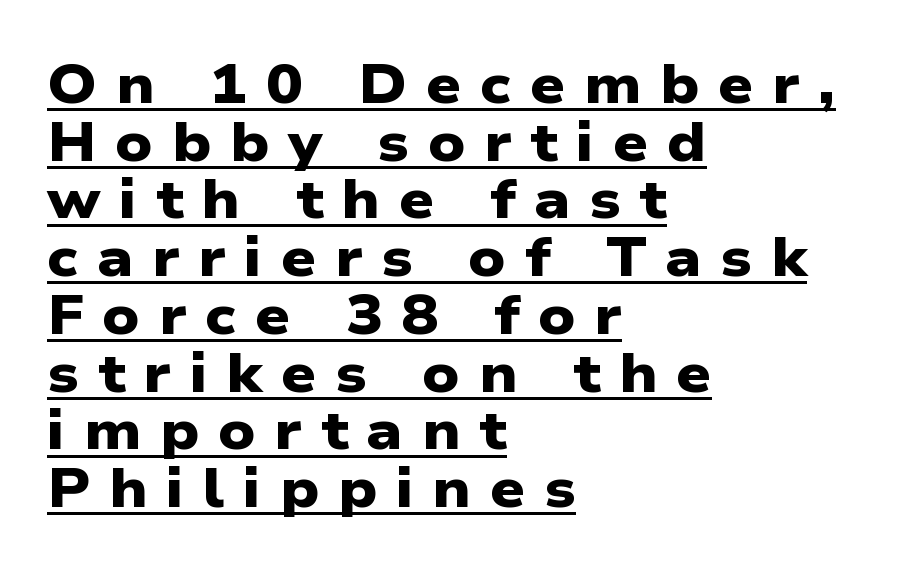
{"serif": "no", "bold": "yes", "weight": "heavy", "width": "wide", "stroke_contrast": "low", "x_height": "medium", "monospaced": "no", "underline": "yes", "align": "left", "line_spacing": "tight", "line_spacing_ratio": 1.05, "letter_spacing": "wide", "letter_spacing_em": 0.34, "glyph_px": 55}
